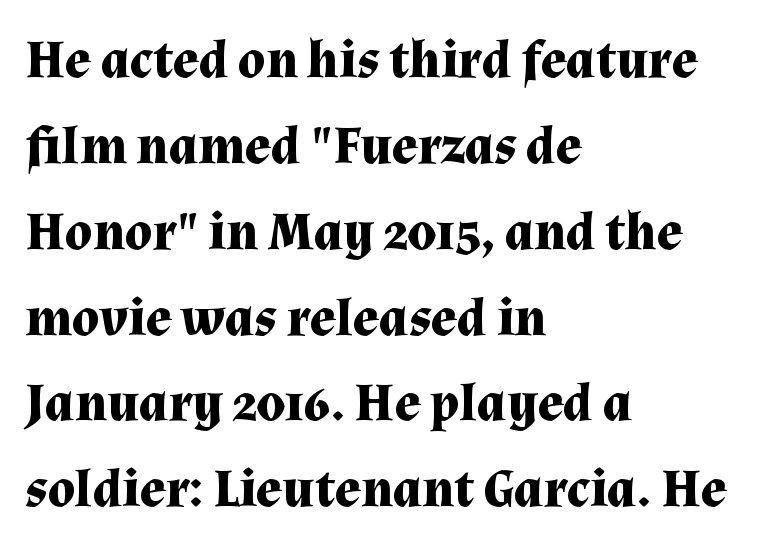
Q: Is the text bold? A: Yes.
Q: Is the text italic (slanted)? A: No, it is upright.
Q: Is the typeface a serif or a sans-serif typeface? A: Serif.
Q: Is the text underlined? A: No.
Q: How is the paragraph aligned? A: Left-aligned.
Q: Is the spacing between letters normal or unusually wide? A: Normal.
Q: Is the spacing between lines tight, normal or loose? A: Normal.
Q: Width (condensed, normal, or wide)? A: Normal.
Q: Stroke contrast? A: Medium.
Q: x-height? A: Medium.
Q: Monospaced? A: No.
